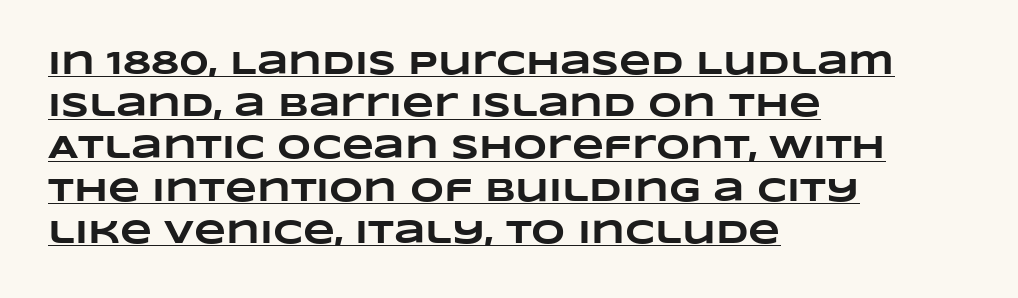
Q: Is the text bold? A: Yes.
Q: Is the text underlined? A: Yes.
Q: How is the paragraph aligned? A: Left-aligned.
Q: Is the spacing between letters normal or unusually wide? A: Normal.
Q: Is the spacing between lines tight, normal or loose? A: Normal.
Q: Width (condensed, normal, or wide)? A: Wide.
Q: Stroke contrast? A: Low.
Q: x-height? A: Large.
Q: Monospaced? A: No.
